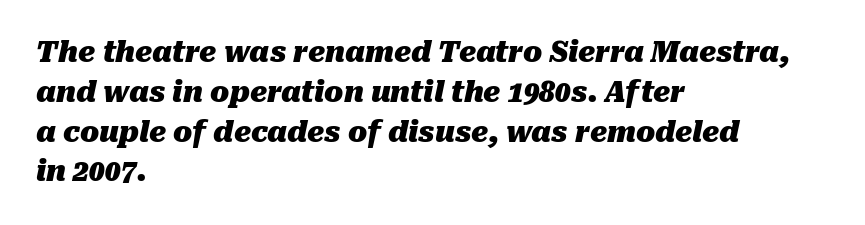
{"italic": "yes", "lean": "right", "slant_degrees": 10, "bold": "yes", "weight": "heavy", "width": "normal", "stroke_contrast": "medium", "x_height": "medium", "monospaced": "no", "underline": "no", "align": "left", "line_spacing": "normal", "line_spacing_ratio": 1.42, "letter_spacing": "normal", "letter_spacing_em": 0.0, "glyph_px": 28}
